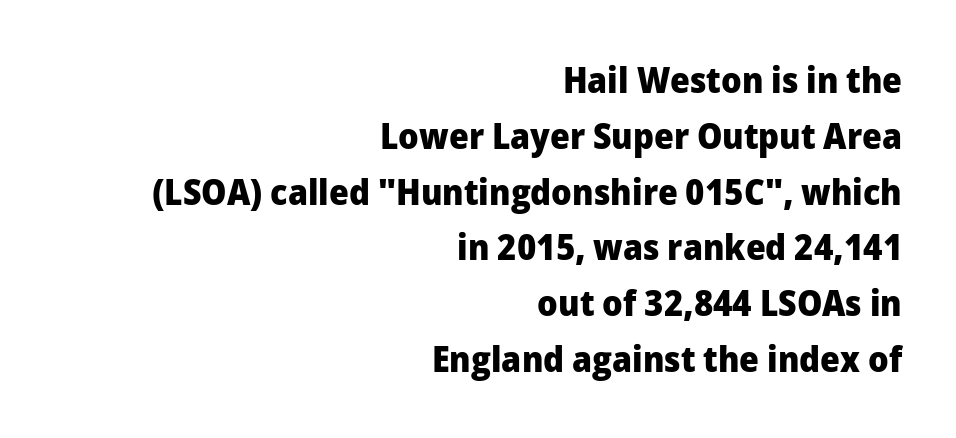
{"serif": "no", "italic": "no", "bold": "yes", "weight": "heavy", "width": "normal", "stroke_contrast": "low", "x_height": "medium", "monospaced": "no", "underline": "no", "align": "right", "line_spacing": "normal", "line_spacing_ratio": 1.55, "letter_spacing": "normal", "letter_spacing_em": 0.0, "glyph_px": 36}
